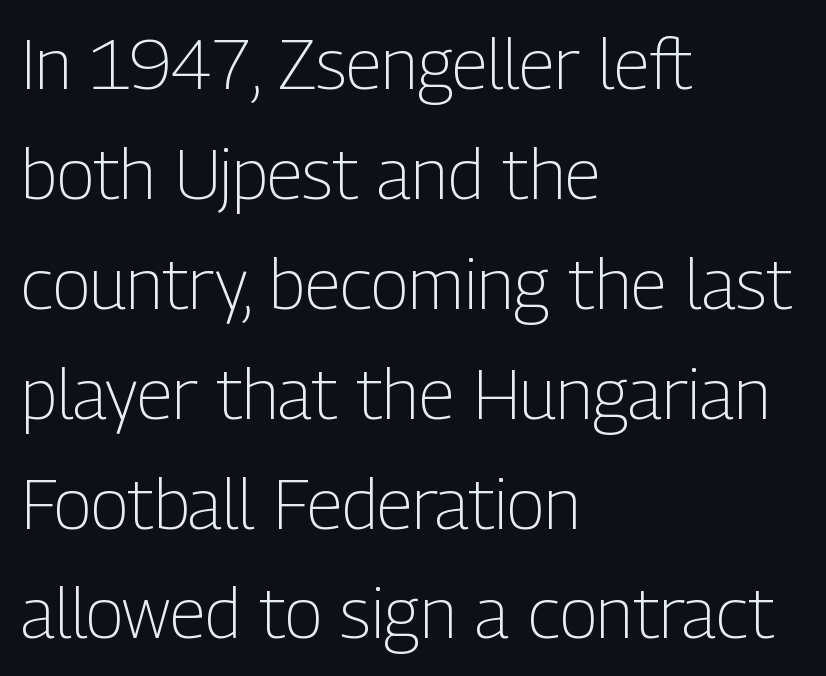
The image shows 70 px light, condensed sans-serif type, upright; set left-aligned, normal line spacing (1.57x), normal letter spacing, not underlined; low stroke contrast and a medium x-height.
